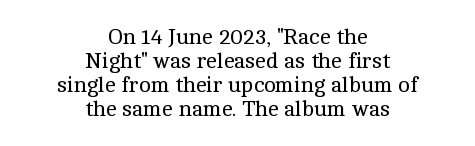
The image shows 22 px text type, upright; set centered, tight line spacing (1.09x), normal letter spacing, not underlined.
